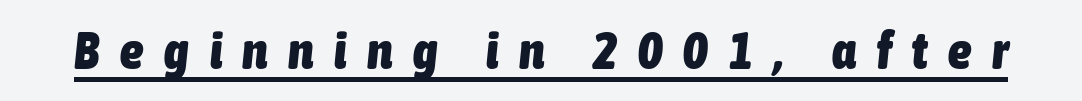
Glance below the letters and you will spot a drawn line. Quick note: italic. Here the designer chose a conventional face with non-uniform glyph widths. A full-strength bold gives these letters their thick strokes. The passage shown has open, widely tracked lettering throughout.
